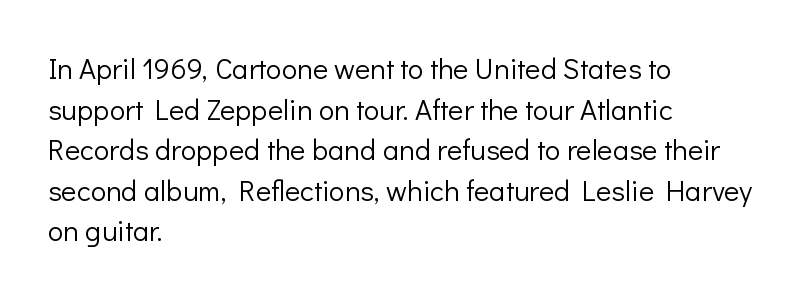
The image shows 29 px light sans-serif type, upright; set left-aligned, normal line spacing (1.4x), normal letter spacing, not underlined; low stroke contrast and a medium x-height.
